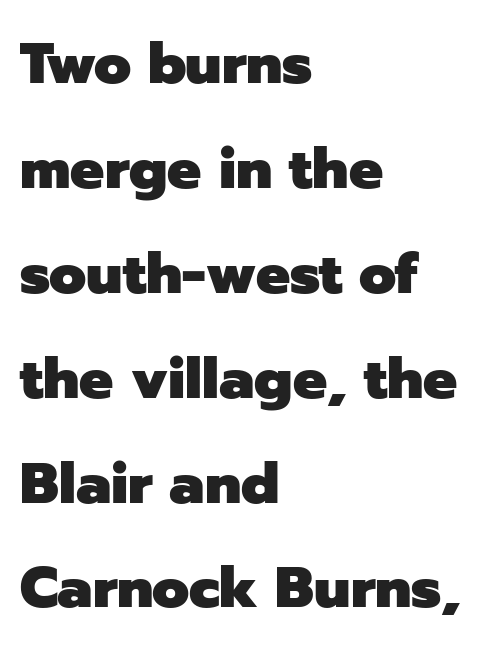
Type style note: lacks serifs. The rendering uses natural spacing where letterforms have individual widths. The gap between lines stays unmarked. How heavy is the stroke? Heavy — this is a bold. Short and long lines alike share a common starting point at left. Characters remain perfectly vertical along every line.
